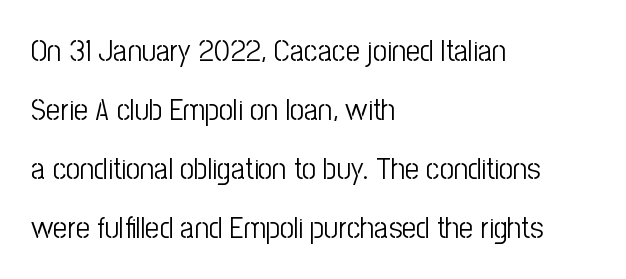
Q: Is the text bold? A: No.
Q: Is the text italic (slanted)? A: No, it is upright.
Q: Is the typeface a serif or a sans-serif typeface? A: Sans-serif.
Q: Is the text underlined? A: No.
Q: How is the paragraph aligned? A: Left-aligned.
Q: Is the spacing between letters normal or unusually wide? A: Normal.
Q: Is the spacing between lines tight, normal or loose? A: Loose.
Q: Width (condensed, normal, or wide)? A: Condensed.
Q: Stroke contrast? A: Low.
Q: x-height? A: Medium.
Q: Monospaced? A: No.
